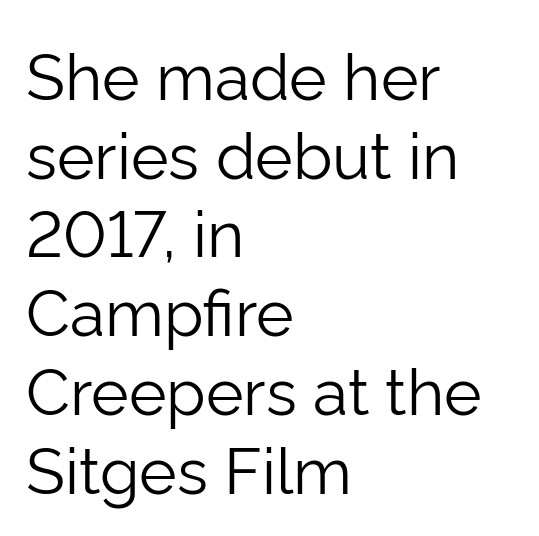
Typeset ragged right — the left edge is the straight one. Has an underline been added? It has not. Nope, not italic — everything's standing straight. On a weight scale, this lands at 450 or below.
